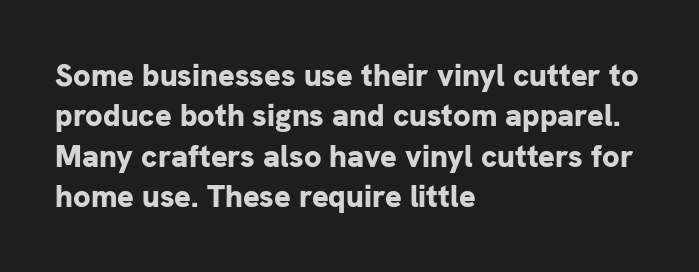
The image shows 31 px bold sans-serif type, upright; set left-aligned, normal line spacing (1.3x), normal letter spacing, not underlined; low stroke contrast and a medium x-height.
